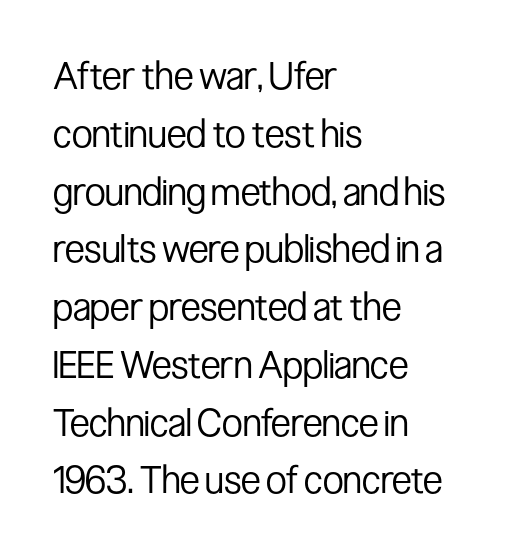
Plain, unruled lines of type. Does the copy run flush right? No — it runs flush left. Successive baselines arrive at the customary interval. Caption: face not bold, strokes unweighted.
